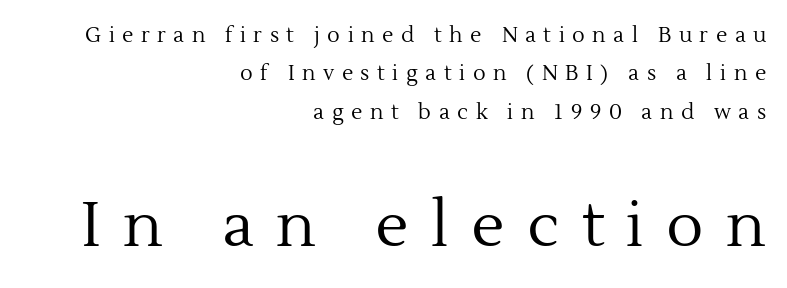
{"serif": "yes", "italic": "no", "bold": "no", "weight": "regular", "width": "normal", "x_height": "medium", "monospaced": "no", "underline": "no", "align": "right", "line_spacing_ratio": 1.83, "letter_spacing": "wide", "letter_spacing_em": 0.36, "larger_block": "second", "size_ratio": 2.95, "glyph_px": 62}
